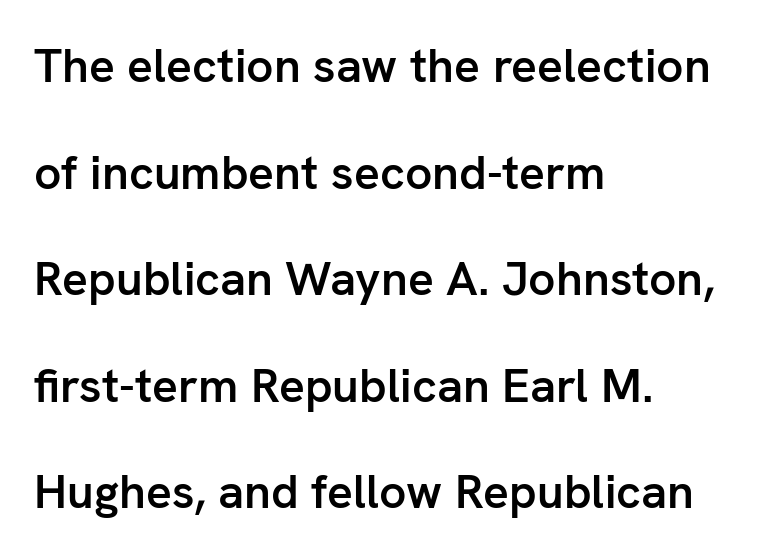
Q: Is the text bold? A: Semi-bold.
Q: Is the text italic (slanted)? A: No, it is upright.
Q: Is the typeface a serif or a sans-serif typeface? A: Sans-serif.
Q: Is the text underlined? A: No.
Q: How is the paragraph aligned? A: Left-aligned.
Q: Is the spacing between letters normal or unusually wide? A: Normal.
Q: Is the spacing between lines tight, normal or loose? A: Loose.
Q: Width (condensed, normal, or wide)? A: Normal.
Q: Stroke contrast? A: Low.
Q: x-height? A: Medium.
Q: Monospaced? A: No.
